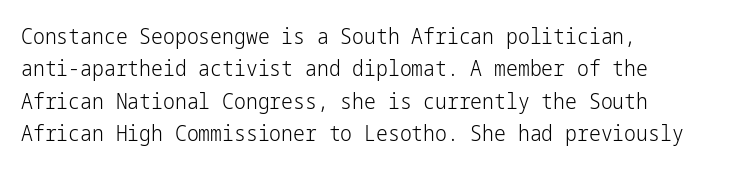
The image shows 21 px text type, upright; set left-aligned, normal line spacing (1.54x), normal letter spacing, not underlined.
